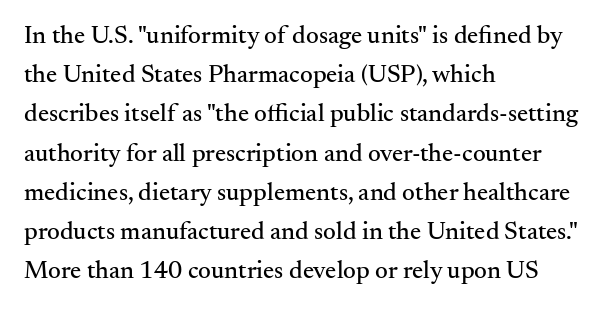
{"italic": "no", "underline": "no", "align": "left", "line_spacing": "normal", "line_spacing_ratio": 1.57, "letter_spacing": "normal", "letter_spacing_em": 0.0, "glyph_px": 25}
